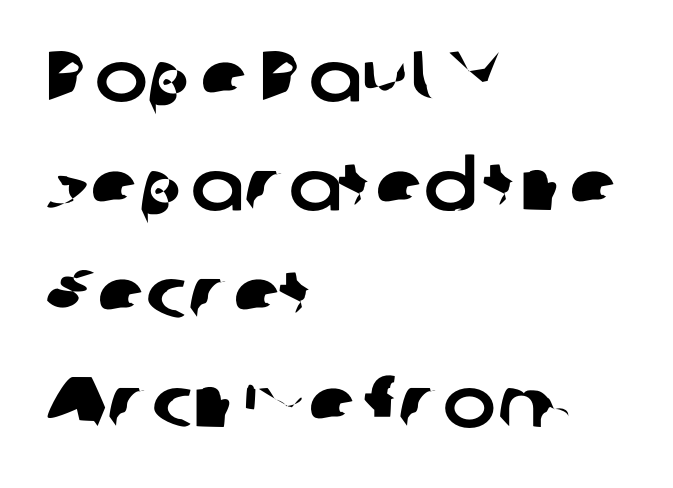
Q: Is the typeface a serif or a sans-serif typeface? A: Sans-serif.
Q: Is the text underlined? A: No.
Q: How is the paragraph aligned? A: Left-aligned.
Q: Is the spacing between letters normal or unusually wide? A: Normal.
Q: Is the spacing between lines tight, normal or loose? A: Normal.
Q: Width (condensed, normal, or wide)? A: Normal.
Q: Stroke contrast? A: Low.
Q: x-height? A: Medium.
Q: Monospaced? A: No.
